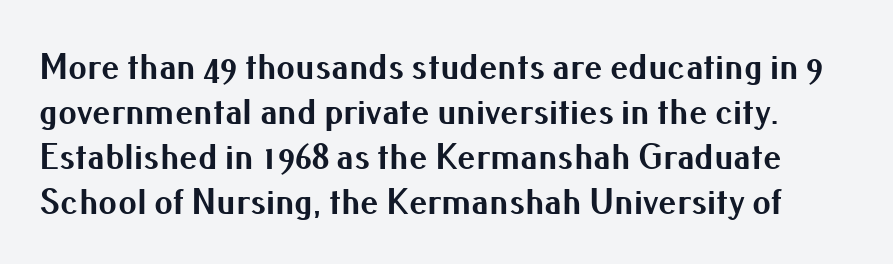
A typesetter would mark this as roman, not italic. The zone under the glyphs is completely vacant. The tracking reads as untouched default to a designer's eye. The passage shown is typed in a proportional face where columns would drift. The text was rendered using a sans face with plain stroke endings. On the weight axis this lands at bold, roughly 700.
